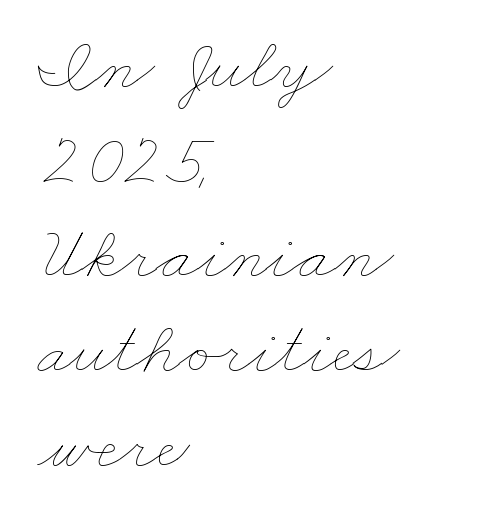
A typesetter would call this leading conventional body-copy spacing. Unmarked baselines from the first word to the last. In terms of letterspacing, this is plain default setting. Character widths vary here, with narrow letters taking less room than wide ones. Which margin do the lines hug? The left one — the right edge is uneven.
